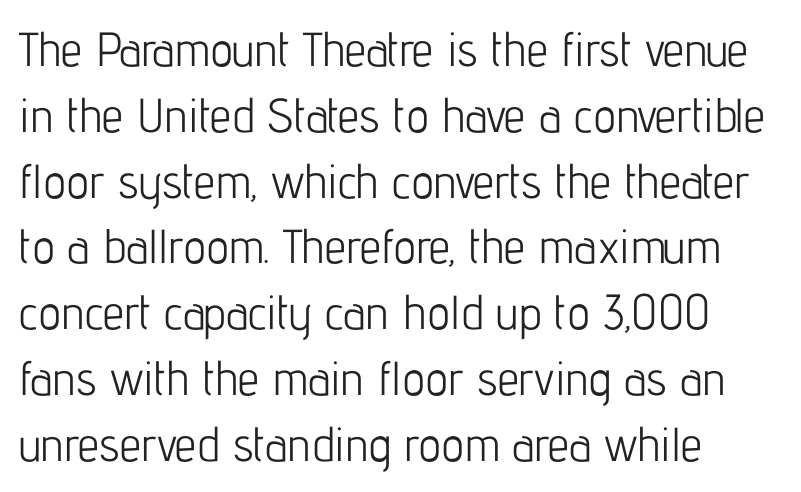
The image shows 48 px light, condensed sans-serif type, upright; set left-aligned, normal line spacing (1.37x), normal letter spacing, not underlined; low stroke contrast and a medium x-height.
